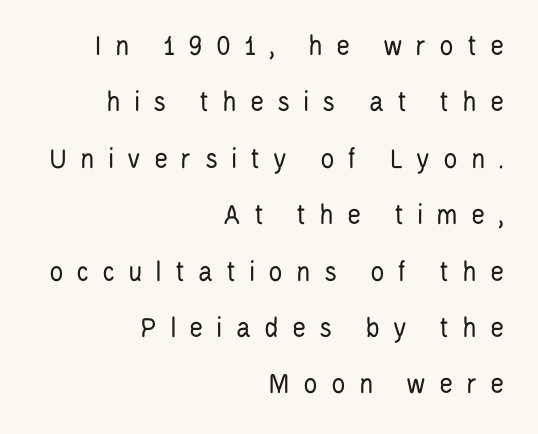
The image shows 30 px regular-weight, condensed sans-serif type, upright; set right-aligned, line spacing 1.88x, unusually wide letter spacing (+0.43 em), not underlined; low stroke contrast and a large x-height.
